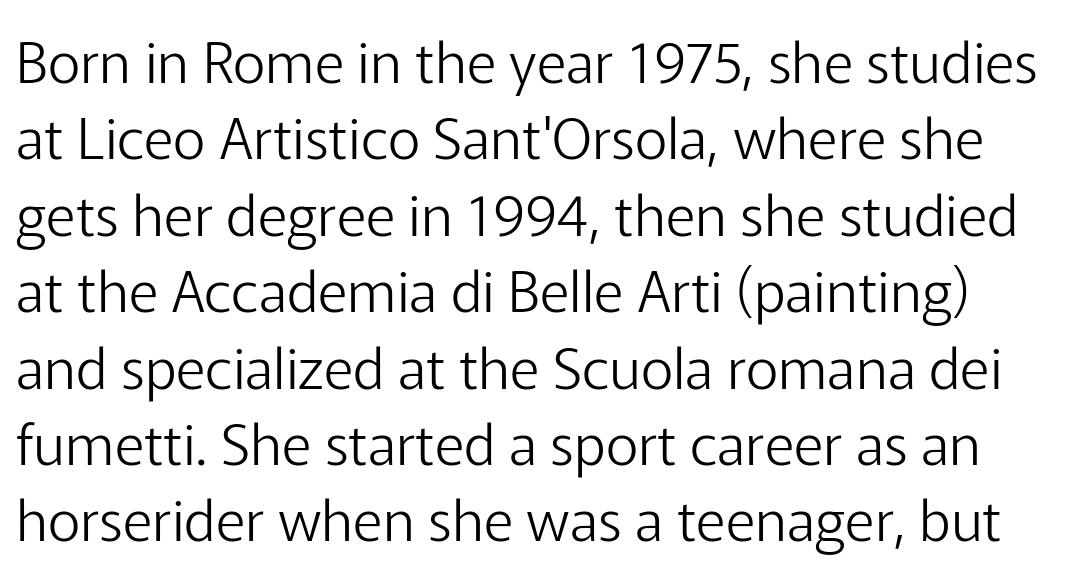
{"serif": "no", "italic": "no", "bold": "no", "weight": "light", "width": "normal", "stroke_contrast": "low", "x_height": "medium", "monospaced": "no", "underline": "no", "line_spacing": "normal", "line_spacing_ratio": 1.34, "letter_spacing": "normal", "letter_spacing_em": 0.0, "glyph_px": 57}
